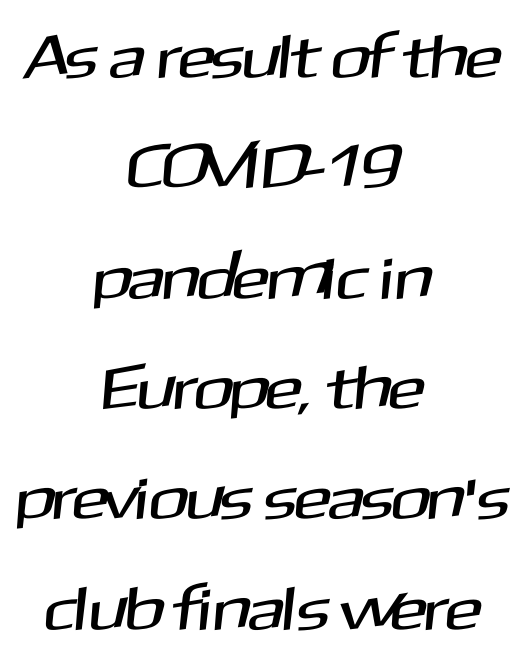
Q: Is the typeface a serif or a sans-serif typeface? A: Sans-serif.
Q: Is the text underlined? A: No.
Q: How is the paragraph aligned? A: Centered.
Q: Is the spacing between letters normal or unusually wide? A: Normal.
Q: Width (condensed, normal, or wide)? A: Normal.
Q: Stroke contrast? A: Medium.
Q: x-height? A: Medium.
Q: Monospaced? A: No.
